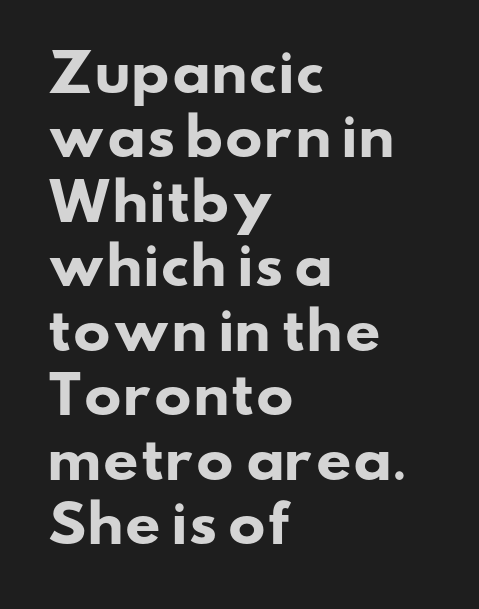
{"serif": "no", "bold": "yes", "weight": "heavy", "width": "wide", "stroke_contrast": "low", "x_height": "small", "monospaced": "no", "underline": "no", "align": "left", "line_spacing": "normal", "line_spacing_ratio": 1.29, "letter_spacing": "normal", "letter_spacing_em": 0.0, "glyph_px": 50}
